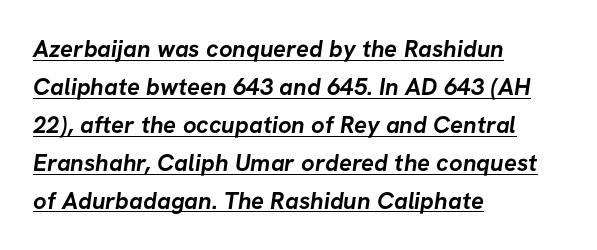
The image shows 24 px bold type; set left-aligned, normal line spacing (1.58x), normal letter spacing, underlined.
